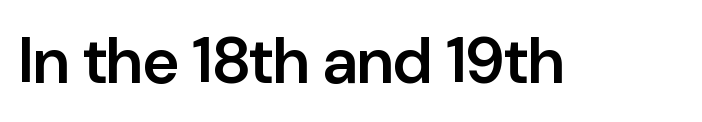
{"serif": "no", "italic": "no", "bold": "semi", "weight": "semibold", "width": "normal", "stroke_contrast": "low", "x_height": "medium", "monospaced": "no", "underline": "no", "letter_spacing": "normal", "letter_spacing_em": 0.0, "glyph_px": 64}
